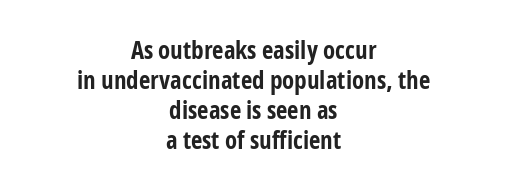
The image shows 25 px bold type, upright; set centered, line spacing 1.2x, normal letter spacing, not underlined.
